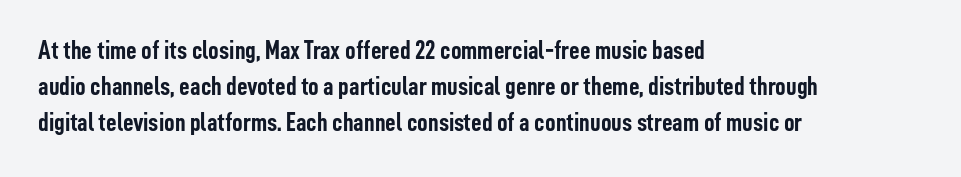
The image shows 26 px bold type, upright; set left-aligned, normal line spacing (1.39x), normal letter spacing, not underlined.
